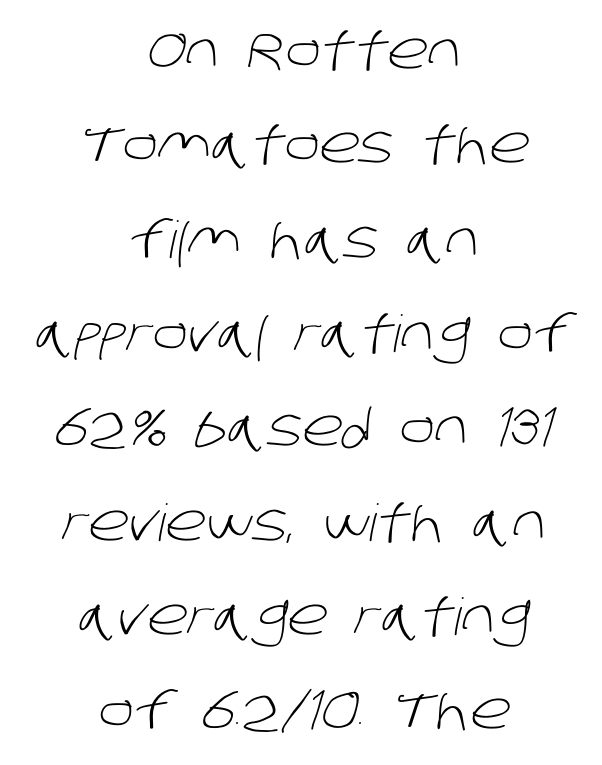
Q: Is the text bold? A: No.
Q: Is the typeface a serif or a sans-serif typeface? A: Sans-serif.
Q: Is the text underlined? A: No.
Q: How is the paragraph aligned? A: Centered.
Q: Is the spacing between letters normal or unusually wide? A: Normal.
Q: Width (condensed, normal, or wide)? A: Normal.
Q: Stroke contrast? A: Low.
Q: x-height? A: Large.
Q: Monospaced? A: No.
